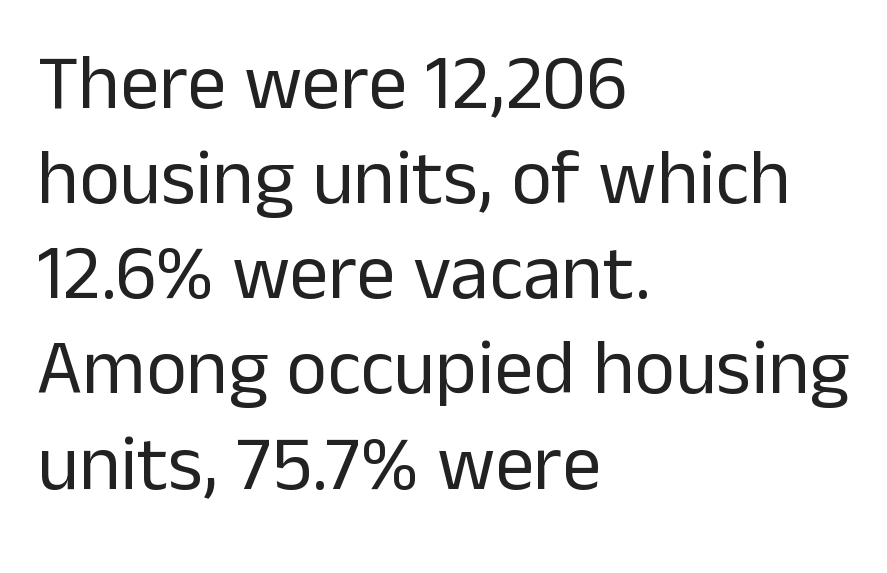
The image shows 78 px regular-weight sans-serif type, upright; set left-aligned, line spacing 1.22x, normal letter spacing, not underlined; low stroke contrast and a medium x-height.
